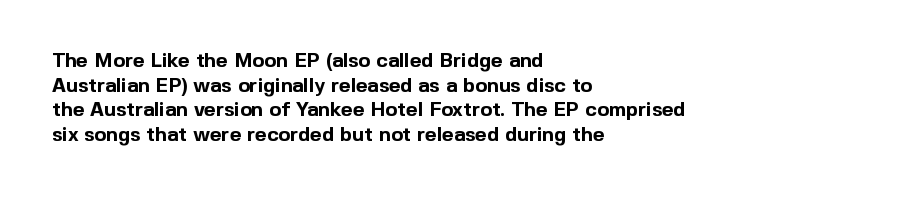
{"italic": "no", "bold": "yes", "underline": "no", "align": "left", "line_spacing_ratio": 1.23, "letter_spacing": "normal", "letter_spacing_em": 0.0, "glyph_px": 20}
